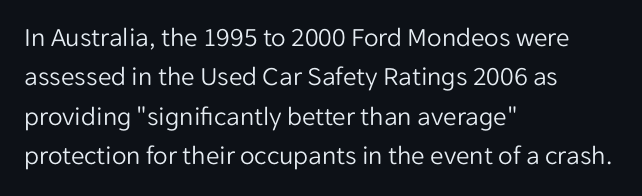
Quick note: not italic, upright. Is the stroke heavy? The answer is a plain regular-or-lighter. The setting favours the left margin, as ordinary paragraphs usually do. Has an underline been added? It has not. Tracking here is standard; glyphs follow each other at the usual distance. Line spacing here is normal.
